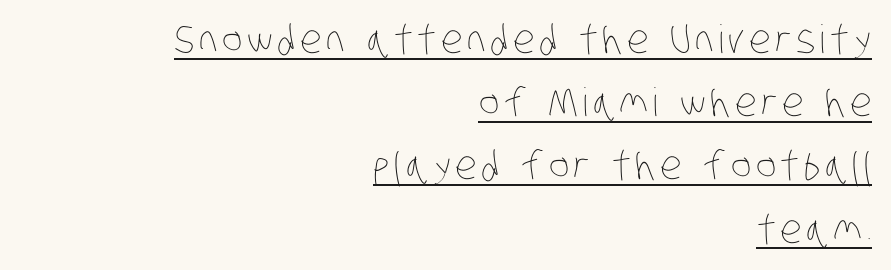
{"bold": "no", "weight": "thin", "width": "condensed", "stroke_contrast": "low", "x_height": "large", "monospaced": "no", "underline": "yes", "align": "right", "line_spacing": "normal", "line_spacing_ratio": 1.62, "glyph_px": 39}
